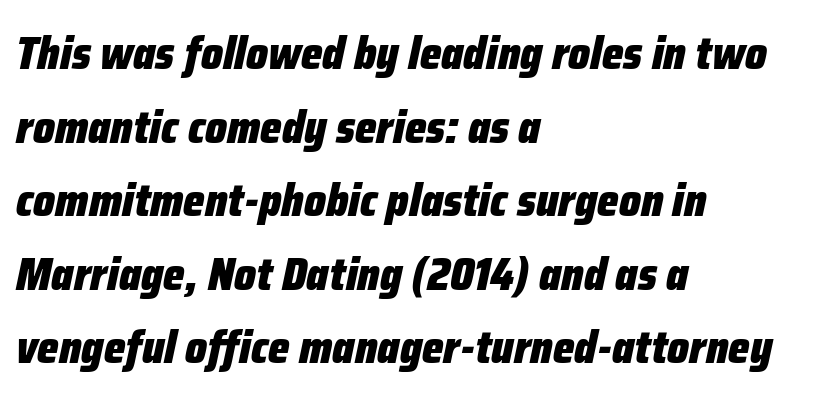
Q: Is the text bold? A: Yes.
Q: Is the text italic (slanted)? A: Yes, it leans right by about 12 degrees.
Q: Is the text underlined? A: No.
Q: How is the paragraph aligned? A: Left-aligned.
Q: Is the spacing between letters normal or unusually wide? A: Normal.
Q: Is the spacing between lines tight, normal or loose? A: Normal.
Q: Width (condensed, normal, or wide)? A: Condensed.
Q: Stroke contrast? A: Low.
Q: x-height? A: Medium.
Q: Monospaced? A: No.
